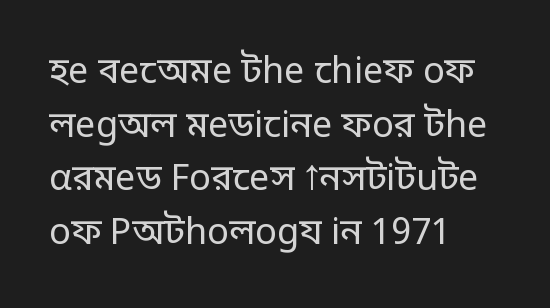
Q: Is the text bold? A: No.
Q: Is the text italic (slanted)? A: No, it is upright.
Q: Is the typeface a serif or a sans-serif typeface? A: Sans-serif.
Q: Is the text underlined? A: No.
Q: How is the paragraph aligned? A: Left-aligned.
Q: Is the spacing between letters normal or unusually wide? A: Normal.
Q: Is the spacing between lines tight, normal or loose? A: Normal.
Q: Width (condensed, normal, or wide)? A: Normal.
Q: Stroke contrast? A: Low.
Q: x-height? A: Large.
Q: Monospaced? A: No.
